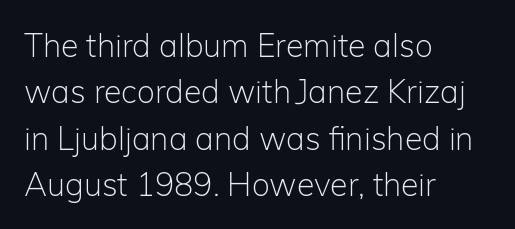
Q: Is the text bold? A: No.
Q: Is the text italic (slanted)? A: No, it is upright.
Q: Is the typeface a serif or a sans-serif typeface? A: Sans-serif.
Q: Is the text underlined? A: No.
Q: How is the paragraph aligned? A: Left-aligned.
Q: Is the spacing between letters normal or unusually wide? A: Normal.
Q: Is the spacing between lines tight, normal or loose? A: Normal.
Q: Width (condensed, normal, or wide)? A: Normal.
Q: Stroke contrast? A: Low.
Q: x-height? A: Medium.
Q: Monospaced? A: No.
